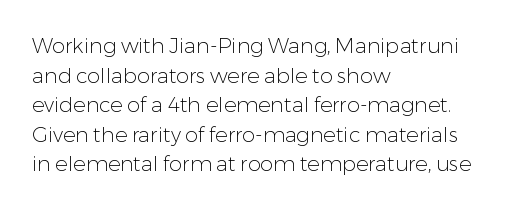
The image shows 21 px text type, upright; set left-aligned, normal line spacing (1.41x), normal letter spacing, not underlined.
